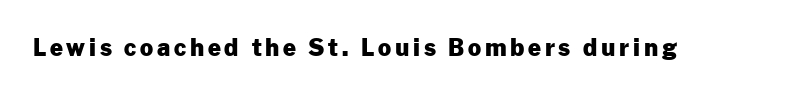
The words here are not underlined. Ascenders rise straight up at ninety degrees. What weight is shown? A full bold with thick strokes.
